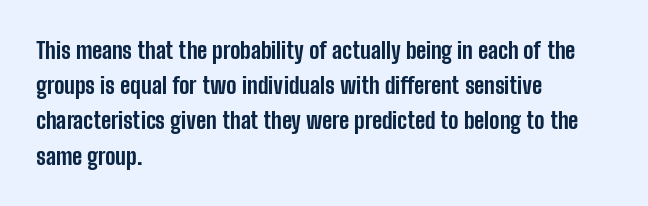
The image shows 23 px bold type, upright; set left-aligned, normal line spacing (1.53x), normal letter spacing, not underlined.
